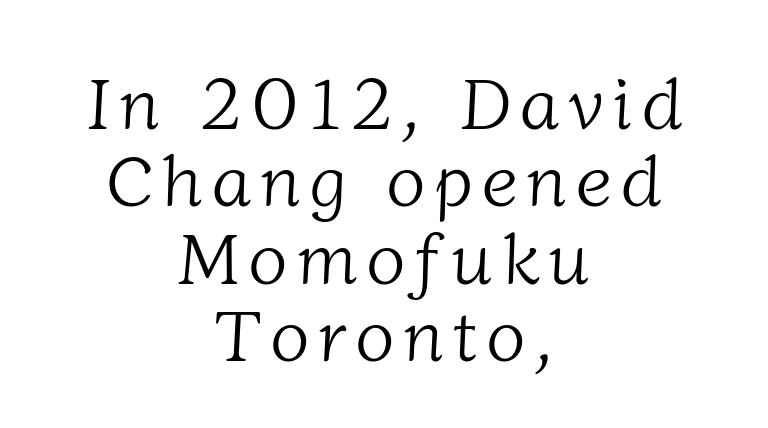
This sample has the flowing, uneven cadence of proportional lettering. The typesetting does not lean heavy: it is not bold. Is the block centered? Yes — each line is placed symmetrically about the middle. Vertically, the passage feels compressed, each row crowding the next.
